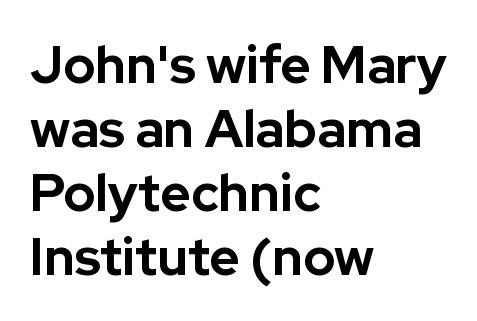
Q: Is the text bold? A: Yes.
Q: Is the text italic (slanted)? A: No, it is upright.
Q: Is the typeface a serif or a sans-serif typeface? A: Sans-serif.
Q: Is the text underlined? A: No.
Q: How is the paragraph aligned? A: Left-aligned.
Q: Is the spacing between letters normal or unusually wide? A: Normal.
Q: Width (condensed, normal, or wide)? A: Normal.
Q: Stroke contrast? A: Low.
Q: x-height? A: Medium.
Q: Monospaced? A: No.
